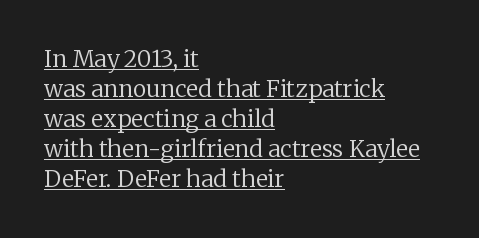
{"italic": "no", "bold": "no", "underline": "yes", "align": "left", "line_spacing": "normal", "line_spacing_ratio": 1.3, "letter_spacing": "normal", "letter_spacing_em": 0.0, "glyph_px": 23}
